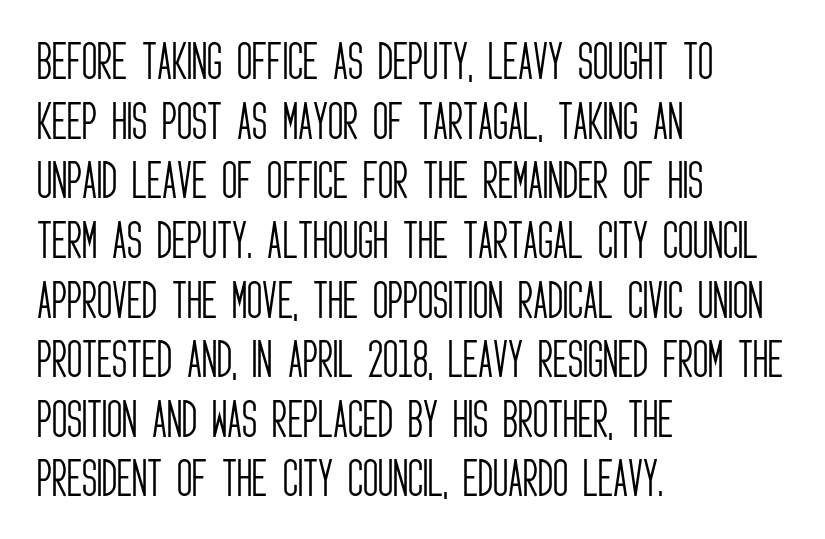
The passage is arranged the way most books set body copy — flush left. You can tell from the bare stems that sans-serif type was used. Each new line begins a customary step beneath the previous one. Nobody touched the tracking dial on this one.
